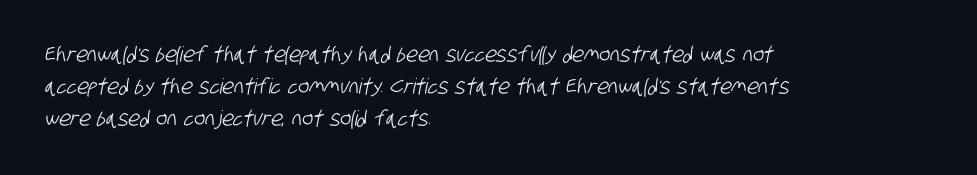
Q: Is the text underlined? A: No.
Q: How is the paragraph aligned? A: Left-aligned.
Q: Is the spacing between letters normal or unusually wide? A: Normal.
Q: Is the spacing between lines tight, normal or loose? A: Normal.
